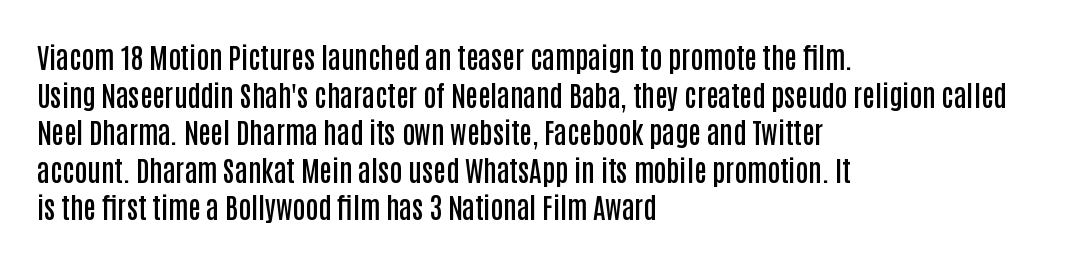
Letters rest on an invisible, unmarked baseline. A normal amount of white space separates one row of letters from the next. Ordinary non-slanted type is in use. The ragged edge is on the right, which tells us the setting is flush left. Each letter keeps its own natural width here, so spacing adapts to shape.
